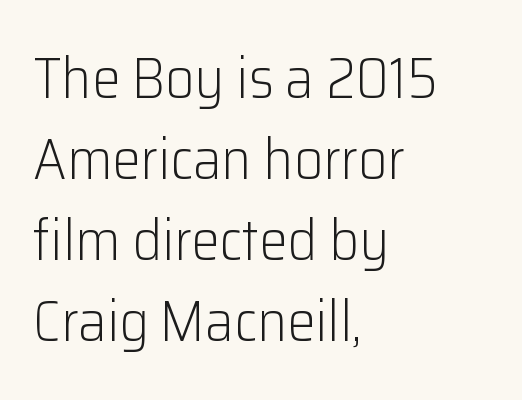
The image shows 57 px light sans-serif type, upright; set left-aligned, normal line spacing (1.42x), normal letter spacing, not underlined; low stroke contrast and a medium x-height.
